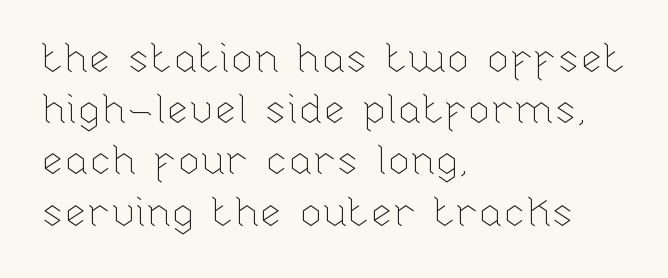
{"italic": "no", "bold": "no", "weight": "thin", "width": "normal", "stroke_contrast": "low", "x_height": "medium", "monospaced": "no", "underline": "no", "align": "left", "line_spacing": "normal", "line_spacing_ratio": 1.25, "letter_spacing": "normal", "letter_spacing_em": 0.0, "glyph_px": 41}
